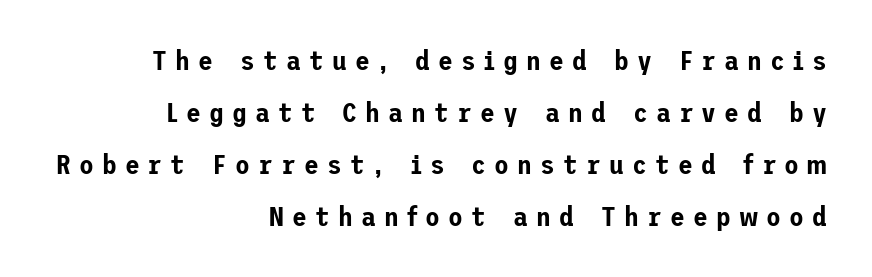
The image shows 27 px text type, upright; set right-aligned, loose line spacing (1.92x), unusually wide letter spacing (+0.3 em), not underlined.
